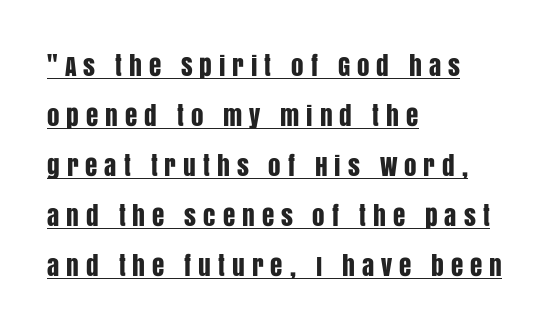
These lines were composed using upright roman letters. The setting favours the left margin, as ordinary paragraphs usually do. The block of text is sparse from top to bottom, with ample space between rows. Beneath each row of characters lies a ruled line. The horizontal fit of the characters is loose and conspicuously gappy.
